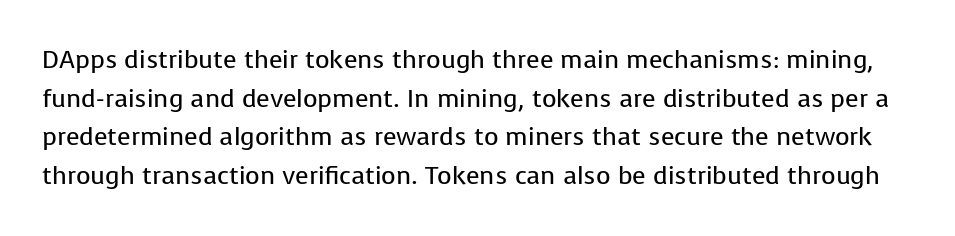
Q: Is the text bold? A: No.
Q: Is the text italic (slanted)? A: No, it is upright.
Q: Is the text underlined? A: No.
Q: Is the spacing between letters normal or unusually wide? A: Normal.
Q: Is the spacing between lines tight, normal or loose? A: Normal.
